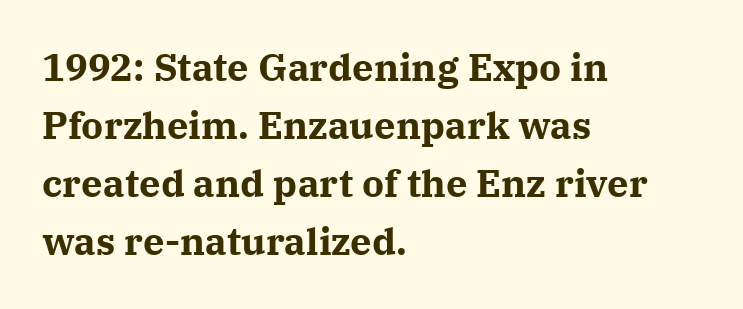
Q: Is the text bold? A: Yes.
Q: Is the text italic (slanted)? A: No, it is upright.
Q: Is the typeface a serif or a sans-serif typeface? A: Serif.
Q: Is the text underlined? A: No.
Q: How is the paragraph aligned? A: Left-aligned.
Q: Is the spacing between letters normal or unusually wide? A: Normal.
Q: Is the spacing between lines tight, normal or loose? A: Normal.
Q: Width (condensed, normal, or wide)? A: Normal.
Q: Stroke contrast? A: Medium.
Q: x-height? A: Medium.
Q: Monospaced? A: No.
